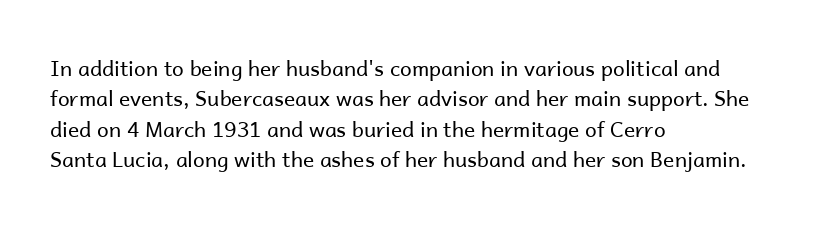
Letter spacing: default. Ink coverage per letter is moderate at most. The rag falls on the right side of this text block. Descenders are the only things crossing below the line. This block has exactly the height ordinary leading produces. This is the regular roman posture of the typeface.
